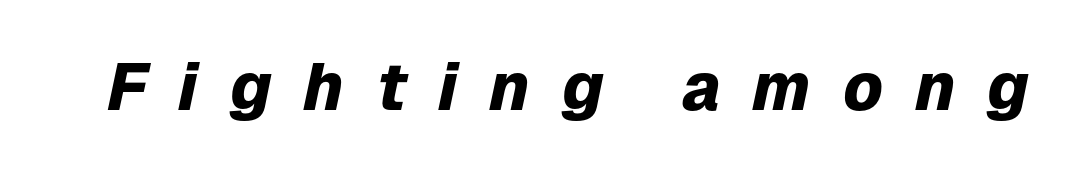
Q: Is the text bold? A: Yes.
Q: Is the text italic (slanted)? A: Yes, it leans right by about 12 degrees.
Q: Is the text underlined? A: No.
Q: Is the spacing between letters normal or unusually wide? A: Unusually wide.
Q: Width (condensed, normal, or wide)? A: Normal.
Q: Stroke contrast? A: Low.
Q: x-height? A: Medium.
Q: Monospaced? A: No.
